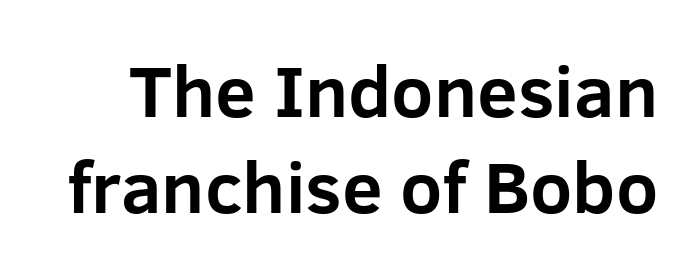
Underline: absent. Tall strokes in this sample are plumb rather than angled. In terms of leading, this rendering sits right in the middle. This sample has the flowing, uneven cadence of proportional lettering. No extra tracking has been applied to these lines. Compared with an ordinary text face, these strokes are far heavier — a full bold.
